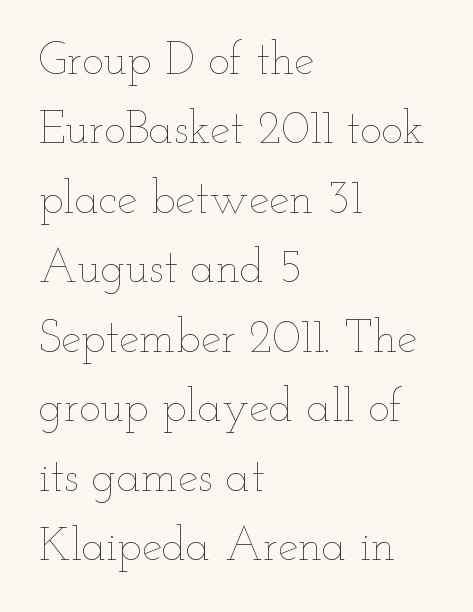
The image shows 46 px thin, wide type, upright; set left-aligned, normal line spacing (1.51x), normal letter spacing, not underlined; low stroke contrast and a small x-height.
